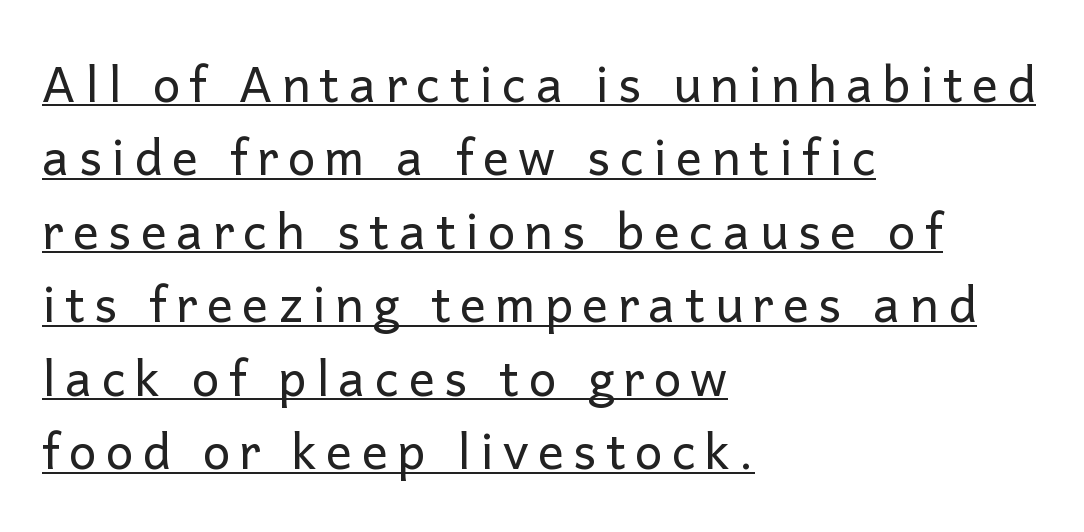
Where is the straight margin? On the left. Regarding leading, the lines here are spaced in the standard way. The typesetter has applied underlining to the passage shown. Check where the strokes stop: nothing finishes them off — pure sans.
